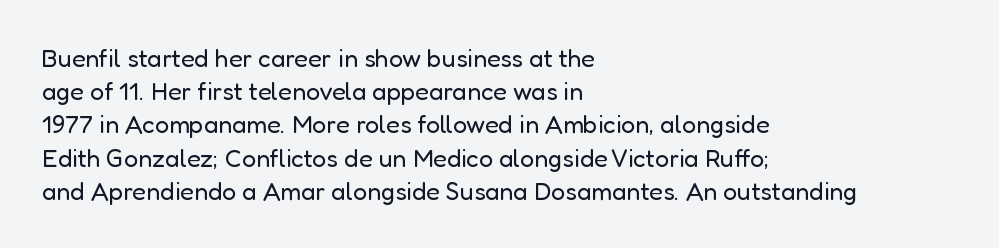
{"italic": "no", "bold": "no", "underline": "no", "align": "left", "line_spacing": "normal", "line_spacing_ratio": 1.33, "letter_spacing": "normal", "letter_spacing_em": 0.0, "glyph_px": 25}
